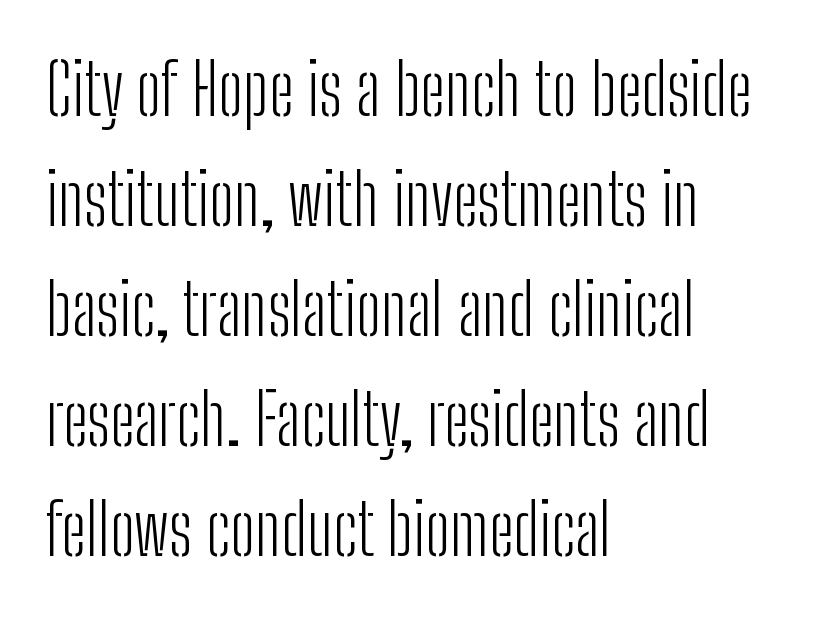
Q: Is the text bold? A: No.
Q: Is the text italic (slanted)? A: No, it is upright.
Q: Is the typeface a serif or a sans-serif typeface? A: Sans-serif.
Q: Is the text underlined? A: No.
Q: How is the paragraph aligned? A: Left-aligned.
Q: Is the spacing between letters normal or unusually wide? A: Normal.
Q: Is the spacing between lines tight, normal or loose? A: Normal.
Q: Width (condensed, normal, or wide)? A: Condensed.
Q: Stroke contrast? A: Low.
Q: x-height? A: Medium.
Q: Monospaced? A: No.
